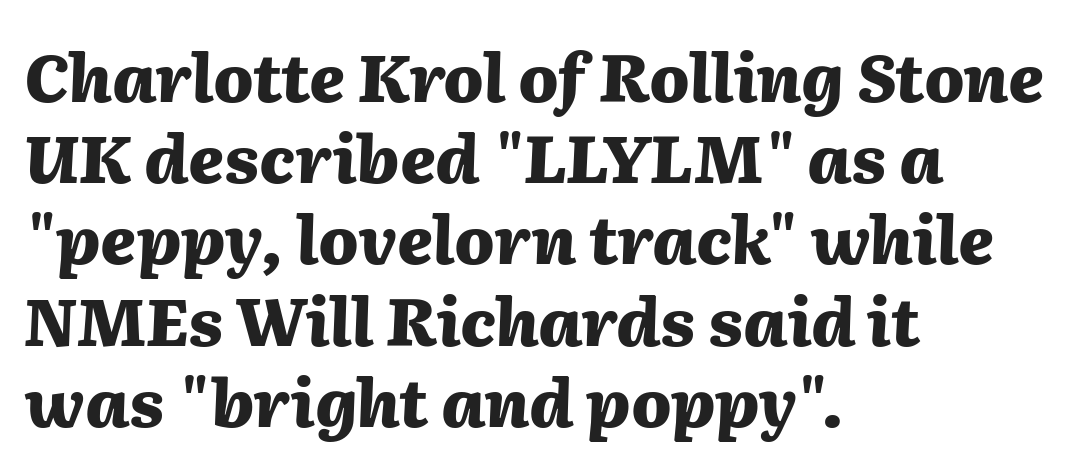
{"italic": "yes", "lean": "right", "slant_degrees": 2, "bold": "yes", "weight": "heavy", "width": "normal", "stroke_contrast": "medium", "x_height": "medium", "monospaced": "no", "underline": "no", "align": "left", "line_spacing_ratio": 1.23, "letter_spacing": "normal", "letter_spacing_em": 0.0, "glyph_px": 66}
